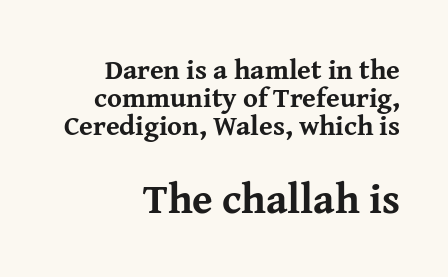
{"serif": "yes", "italic": "no", "bold": "yes", "weight": "bold", "width": "normal", "stroke_contrast": "medium", "x_height": "medium", "monospaced": "no", "underline": "no", "align": "right", "line_spacing": "tight", "line_spacing_ratio": 1.0, "letter_spacing": "normal", "letter_spacing_em": 0.0, "larger_block": "second", "size_ratio": 1.5, "glyph_px": 42}
